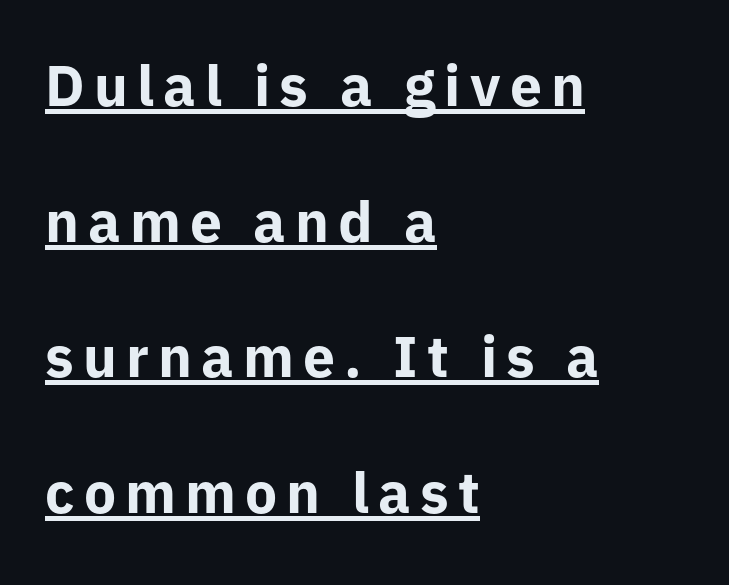
The image shows 57 px bold sans-serif type, upright; set left-aligned, loose line spacing (2.38x), underlined; low stroke contrast and a medium x-height.
